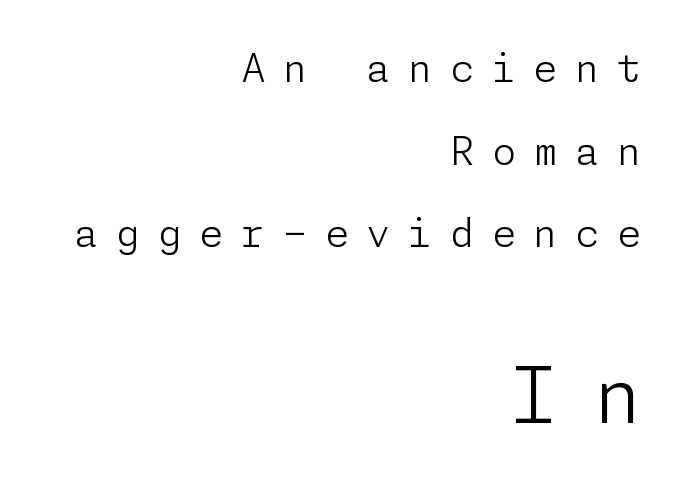
{"serif": "no", "italic": "no", "bold": "no", "weight": "light", "width": "normal", "stroke_contrast": "low", "x_height": "medium", "underline": "no", "align": "right", "line_spacing": "loose", "line_spacing_ratio": 2.12, "letter_spacing": "wide", "letter_spacing_em": 0.45, "larger_block": "second", "size_ratio": 2.0, "glyph_px": 78}
